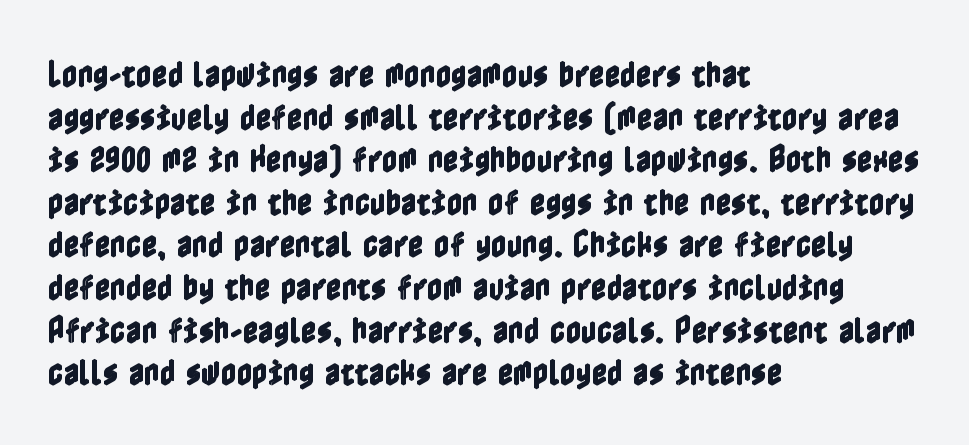
This rendering leaves character spacing at its baseline value. How would I describe the line gaps? Plain and ordinary. A typesetter would mark this as roman, not italic. The paragraph shown leans on its left margin. Clear beneath every line of the passage.
